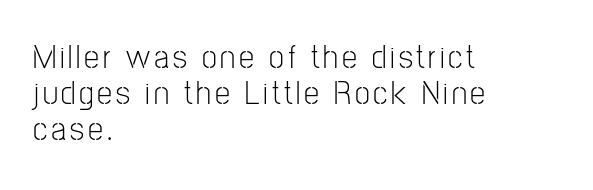
The vertical gap from one line to the next is small. Proportional: the letters do not fall into vertical columns. Which margin do the lines hug? The left one — the right edge is uneven. These lines were composed using upright roman letters. No heavy texture on the line: the type isn't bold.
